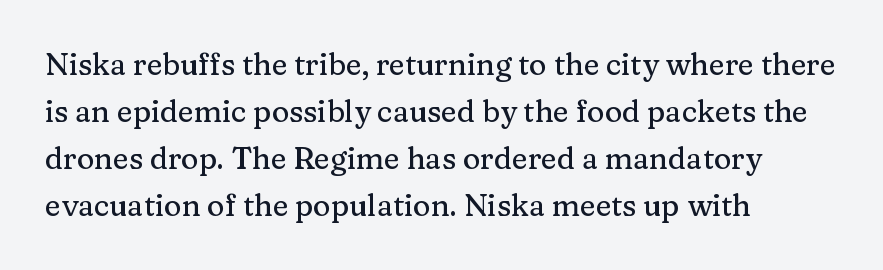
The image shows 30 px serif type, upright; set left-aligned, normal line spacing (1.57x), normal letter spacing, not underlined; medium stroke contrast and a medium x-height.
